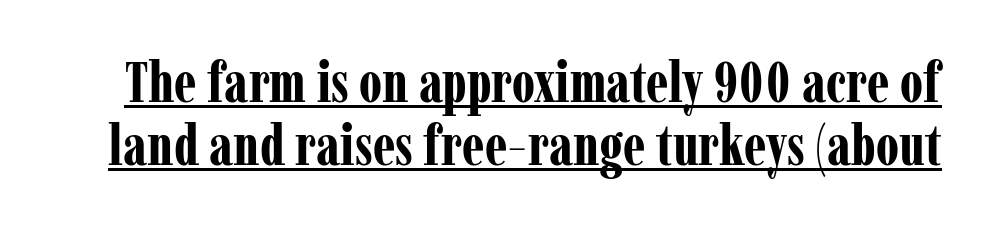
The image shows 57 px bold, condensed serif type, upright; set tight line spacing (1.1x), normal letter spacing, underlined; low stroke contrast and a medium x-height.
